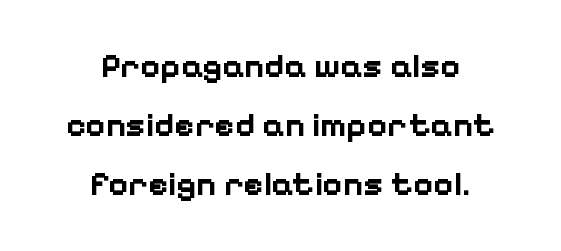
Q: Is the text bold? A: Yes.
Q: Is the text italic (slanted)? A: No, it is upright.
Q: Is the typeface a serif or a sans-serif typeface? A: Sans-serif.
Q: Is the text underlined? A: No.
Q: How is the paragraph aligned? A: Centered.
Q: Is the spacing between letters normal or unusually wide? A: Normal.
Q: Width (condensed, normal, or wide)? A: Normal.
Q: Stroke contrast? A: Low.
Q: x-height? A: Medium.
Q: Monospaced? A: No.
